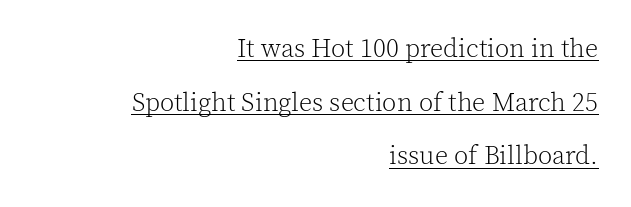
{"italic": "no", "bold": "no", "underline": "yes", "align": "right", "line_spacing": "loose", "line_spacing_ratio": 2.06, "letter_spacing": "normal", "letter_spacing_em": 0.0, "glyph_px": 26}
